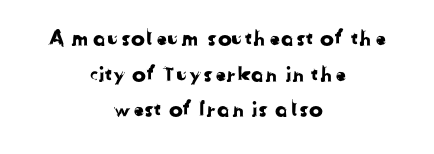
The image shows 21 px text type; set centered, normal line spacing (1.7x), normal letter spacing, not underlined.
